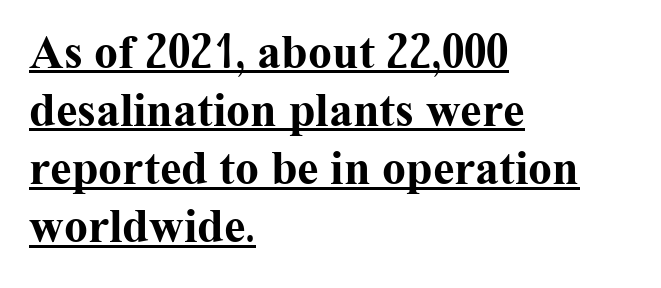
Does the copy run flush right? No — it runs flush left. The typeface chosen for these lines features serifs. A typesetter would call this zero additional tracking. Caption: bold face, heavy strokes. Does the lettering tilt? It doesn't — this is upright.
